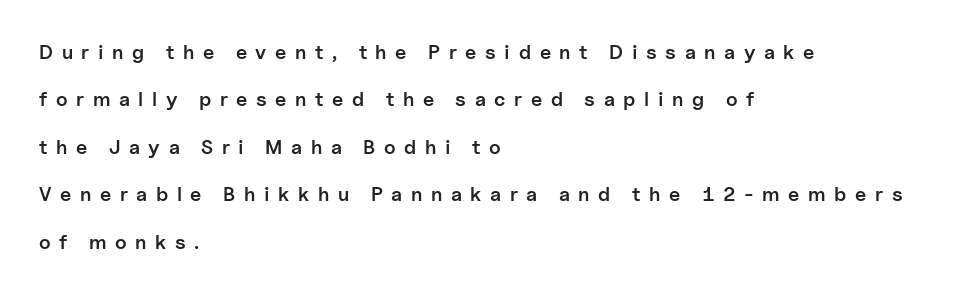
{"italic": "no", "bold": "semi", "underline": "no", "align": "left", "line_spacing": "loose", "line_spacing_ratio": 2.37, "letter_spacing": "wide", "letter_spacing_em": 0.43, "glyph_px": 20}
